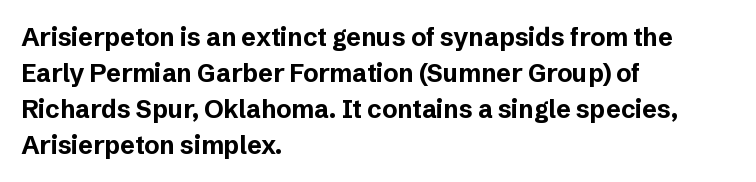
Nope, not italic — everything's standing straight. A normal amount of white space separates one row of letters from the next. Pretty heavy lettering here — definitely bold. Line starts are locked; line ends wander. Tracking here is standard; glyphs follow each other at the usual distance. Decoration check: the copy has no underline.
